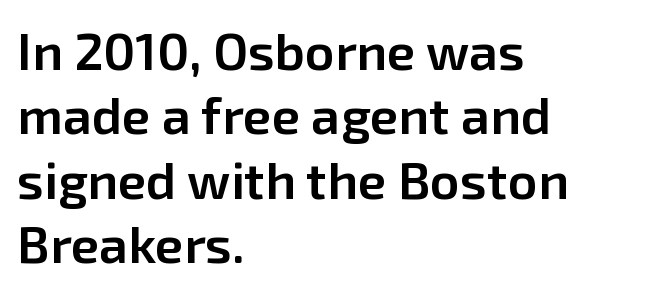
The image shows 52 px semibold sans-serif type, upright; set left-aligned, line spacing 1.24x, normal letter spacing, not underlined; low stroke contrast and a medium x-height.
